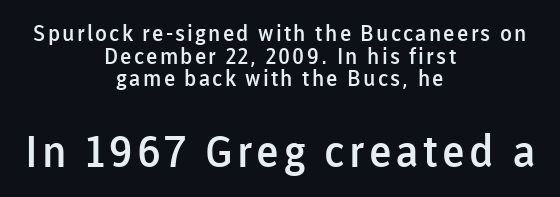
{"serif": "no", "italic": "no", "bold": "semi", "weight": "semibold", "width": "normal", "stroke_contrast": "low", "x_height": "medium", "monospaced": "no", "underline": "no", "align": "center", "line_spacing": "tight", "line_spacing_ratio": 1.03, "larger_block": "second", "size_ratio": 2.0, "glyph_px": 44}
